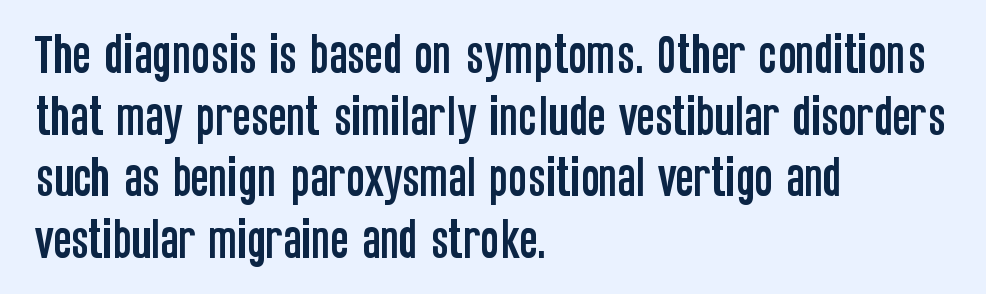
The image shows 44 px condensed sans-serif type, upright; set left-aligned, normal line spacing (1.4x), normal letter spacing, not underlined; low stroke contrast and a large x-height.
